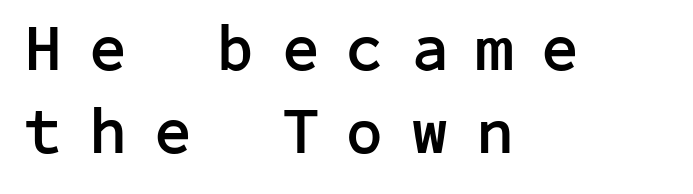
The image shows 64 px semibold sans-serif type, upright; set left-aligned, normal line spacing (1.3x), unusually wide letter spacing (+0.44 em), not underlined; low stroke contrast and a medium x-height.
